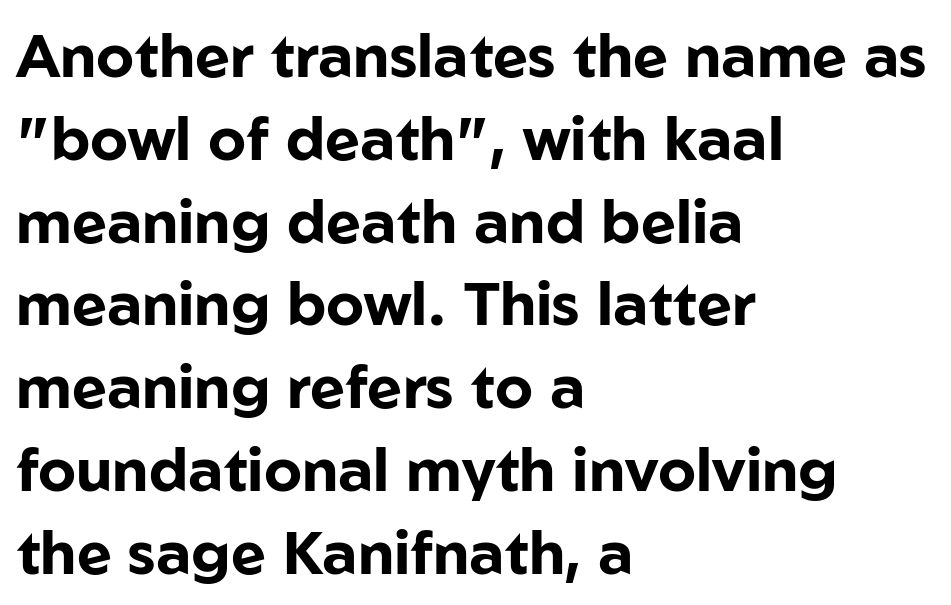
Students, this is bold: see how much ink each stroke carries. Character widths vary here, with narrow letters taking less room than wide ones. Each line starts at the same left margin while the right side varies. Honestly, there is no underline to notice here at all. The face used here is rendered with its standard letterfit. Compared with typical paragraphs, the rows here are spaced about the same.
